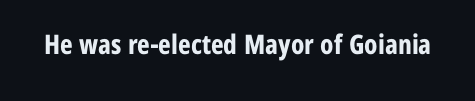
Q: Is the text bold? A: Yes.
Q: Is the text italic (slanted)? A: No, it is upright.
Q: Is the text underlined? A: No.
Q: Is the spacing between letters normal or unusually wide? A: Normal.
